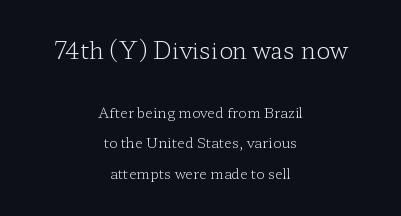
The image shows 23 px text type, upright; set centered, loose line spacing (2.18x), normal letter spacing, not underlined; the first (top) block is 1.64x larger.
